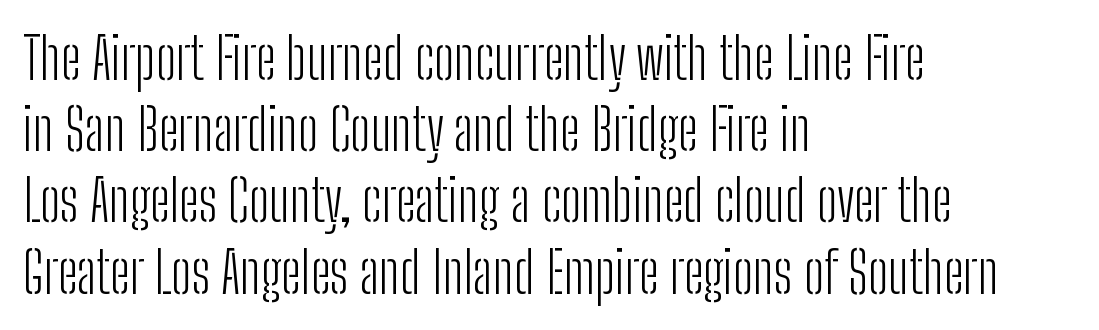
{"serif": "no", "italic": "no", "bold": "no", "weight": "light", "width": "condensed", "stroke_contrast": "low", "x_height": "medium", "monospaced": "no", "underline": "no", "align": "left", "line_spacing": "normal", "line_spacing_ratio": 1.25, "letter_spacing": "normal", "letter_spacing_em": 0.0, "glyph_px": 57}
